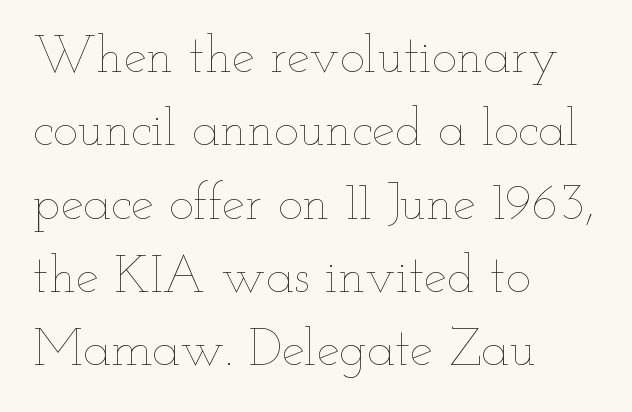
Q: Is the text bold? A: No.
Q: Is the text italic (slanted)? A: No, it is upright.
Q: Is the text underlined? A: No.
Q: How is the paragraph aligned? A: Left-aligned.
Q: Is the spacing between letters normal or unusually wide? A: Normal.
Q: Is the spacing between lines tight, normal or loose? A: Normal.
Q: Width (condensed, normal, or wide)? A: Wide.
Q: Stroke contrast? A: Low.
Q: x-height? A: Small.
Q: Monospaced? A: No.
